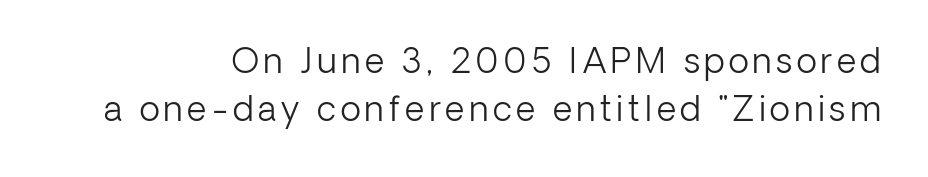
Nobody drew a line under any word here. Check where the strokes stop: nothing finishes them off — pure sans. A normal amount of white space separates one row of letters from the next. A typesetter would call this proportional, since set widths differ per character. Unlike italic type, these characters show no tilt at all. No chunkiness to these letters — they're not bold.
